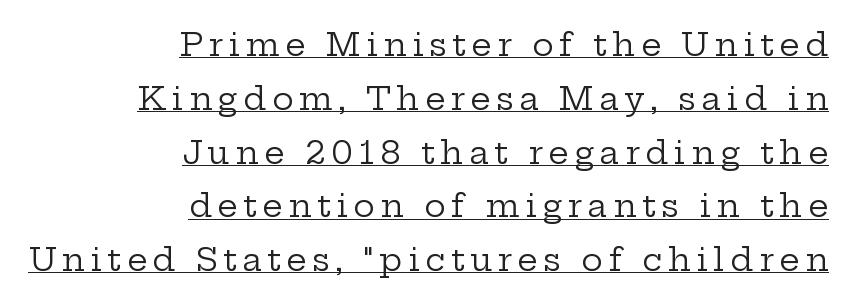
{"serif": "yes", "italic": "no", "bold": "no", "weight": "regular", "width": "wide", "stroke_contrast": "low", "x_height": "medium", "monospaced": "no", "underline": "yes", "align": "right", "line_spacing": "normal", "line_spacing_ratio": 1.68, "glyph_px": 32}
